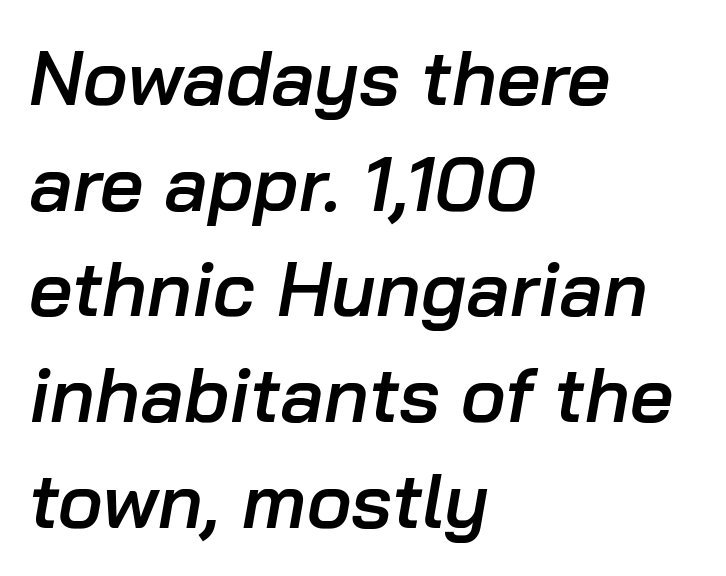
{"italic": "yes", "lean": "right", "slant_degrees": 10, "bold": "semi", "weight": "semibold", "width": "normal", "stroke_contrast": "low", "x_height": "medium", "monospaced": "no", "underline": "no", "align": "left", "line_spacing": "normal", "line_spacing_ratio": 1.39, "letter_spacing": "normal", "letter_spacing_em": 0.0, "glyph_px": 76}
